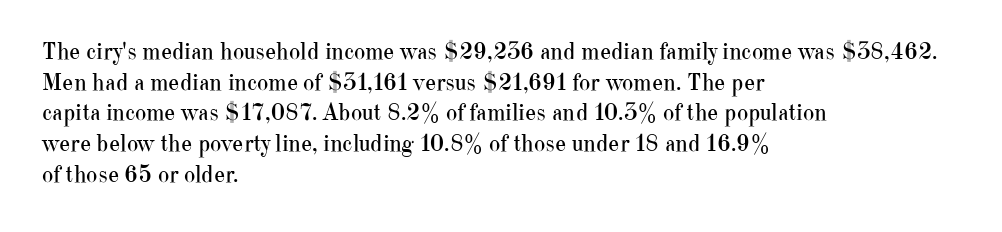
Is the type heavy? It reads as light-to-regular instead. Leftover space on each line is placed entirely after the last word. Characters follow at the spacing the type designer built in. The passage shown stacks its lines at a standard gap.
